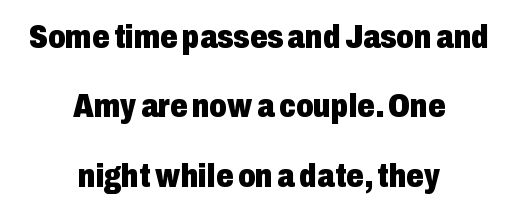
The image shows 34 px heavy, condensed sans-serif type, upright; set centered, loose line spacing (2.04x), normal letter spacing, not underlined; low stroke contrast and a medium x-height.
